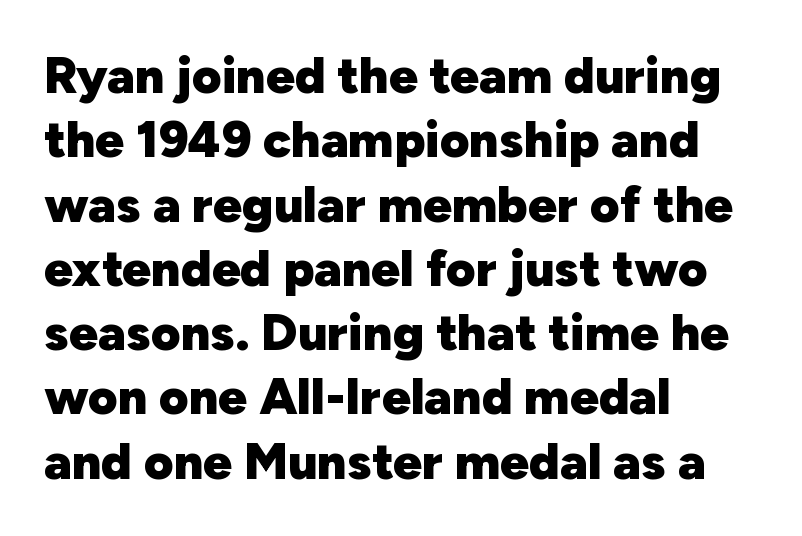
The image shows 51 px heavy sans-serif type, upright; set left-aligned, normal line spacing (1.26x), normal letter spacing, not underlined; low stroke contrast and a medium x-height.
